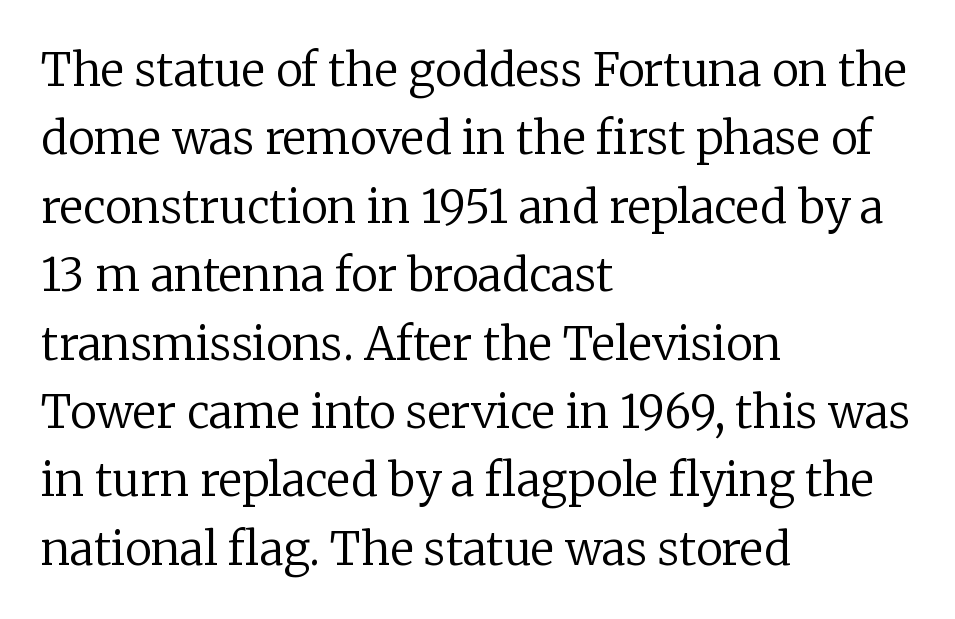
Q: Is the text bold? A: No.
Q: Is the text italic (slanted)? A: No, it is upright.
Q: Is the typeface a serif or a sans-serif typeface? A: Serif.
Q: Is the text underlined? A: No.
Q: How is the paragraph aligned? A: Left-aligned.
Q: Is the spacing between letters normal or unusually wide? A: Normal.
Q: Is the spacing between lines tight, normal or loose? A: Normal.
Q: Width (condensed, normal, or wide)? A: Normal.
Q: Stroke contrast? A: Low.
Q: x-height? A: Medium.
Q: Monospaced? A: No.
